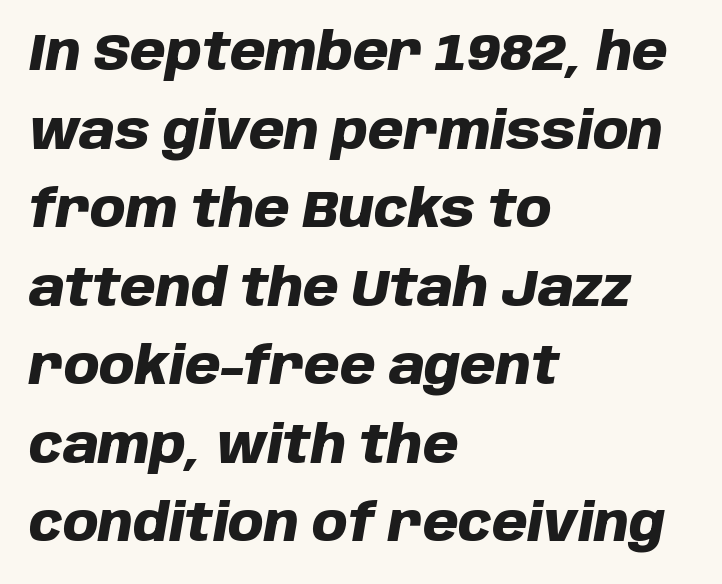
{"italic": "yes", "lean": "right", "slant_degrees": 10, "bold": "yes", "weight": "heavy", "width": "normal", "stroke_contrast": "low", "x_height": "large", "monospaced": "no", "underline": "no", "align": "left", "line_spacing": "normal", "line_spacing_ratio": 1.54, "letter_spacing": "normal", "letter_spacing_em": 0.0, "glyph_px": 51}
